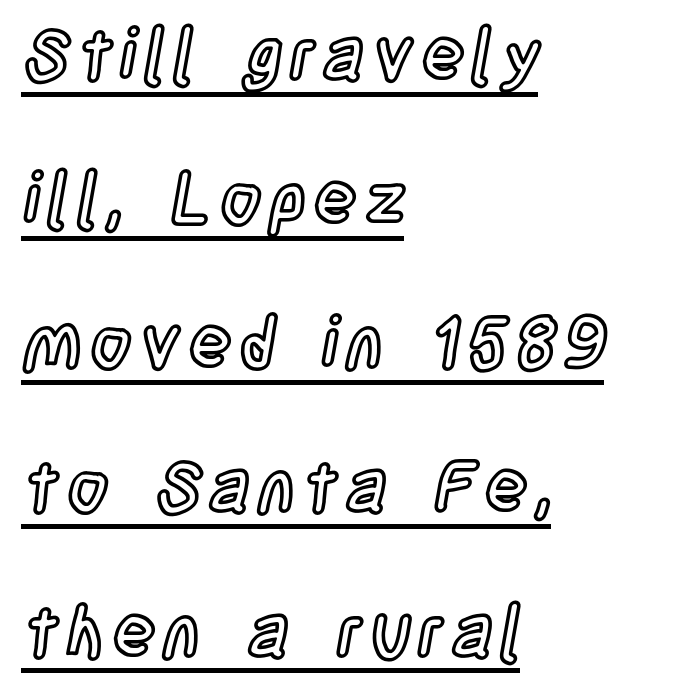
The face used here is proportionally spaced, like ordinary book or web type. Baseline-to-baseline distance is far greater than the letter height. In CSS terms this would be text-align: left. Decoration check: the copy is underlined.
